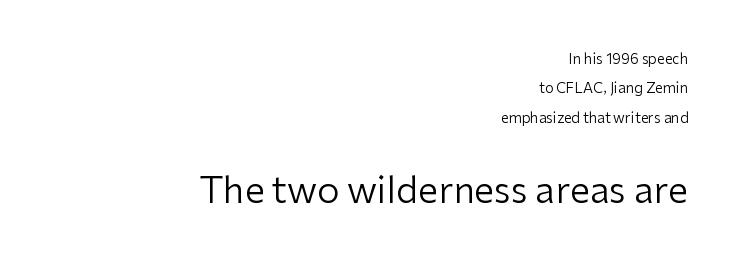
Is there much room between lines? Yes — plenty of vertical air separates them. Descenders hang freely into open space. Note: smaller setting up top, larger setting below. This rendering employs a face without finishing strokes, i.e., a sans-serif. In terms of letterspacing, this is plain default setting.
